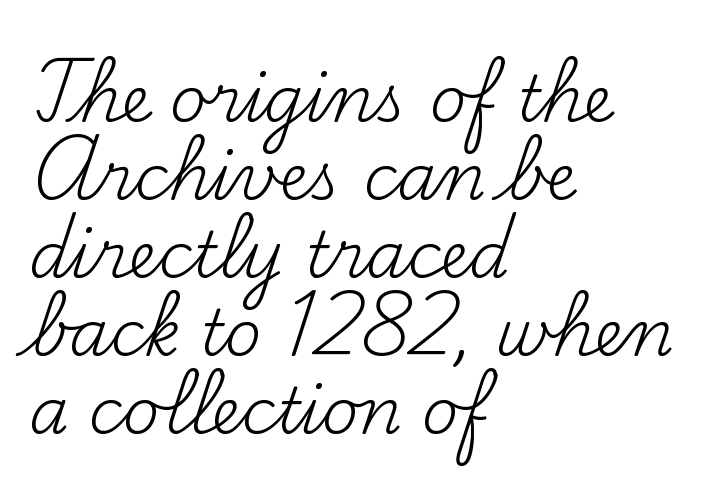
The image shows 64 px regular-weight serif type; set left-aligned, line spacing 1.22x, normal letter spacing, not underlined; medium stroke contrast and a small x-height.
